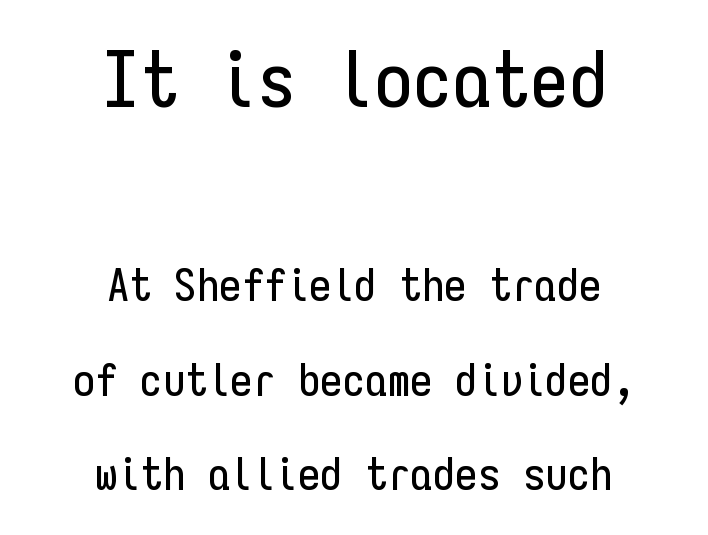
The image shows 78 px condensed sans-serif type, upright, monospaced; set centered, loose line spacing (2.1x), normal letter spacing, not underlined; the first (top) block is 1.73x larger; low stroke contrast and a medium x-height.
